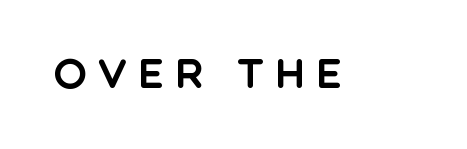
Q: Is the text italic (slanted)? A: No, it is upright.
Q: Is the typeface a serif or a sans-serif typeface? A: Sans-serif.
Q: Is the text underlined? A: No.
Q: Is the spacing between letters normal or unusually wide? A: Unusually wide.
Q: Width (condensed, normal, or wide)? A: Normal.
Q: x-height? A: Large.
Q: Monospaced? A: No.
